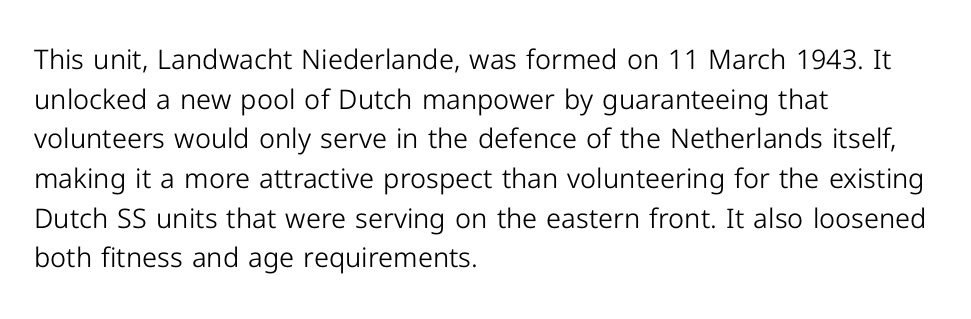
Q: Is the text bold? A: No.
Q: Is the text italic (slanted)? A: No, it is upright.
Q: Is the text underlined? A: No.
Q: How is the paragraph aligned? A: Left-aligned.
Q: Is the spacing between letters normal or unusually wide? A: Normal.
Q: Is the spacing between lines tight, normal or loose? A: Normal.
